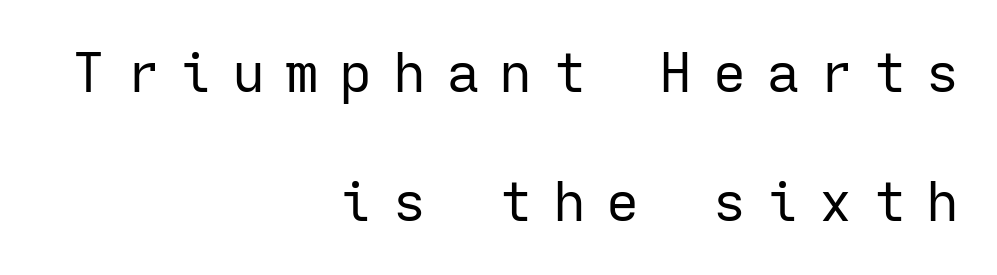
The image shows 55 px regular-weight sans-serif type, upright, monospaced; set right-aligned, loose line spacing (2.34x), unusually wide letter spacing (+0.37 em), not underlined; low stroke contrast and a medium x-height.
